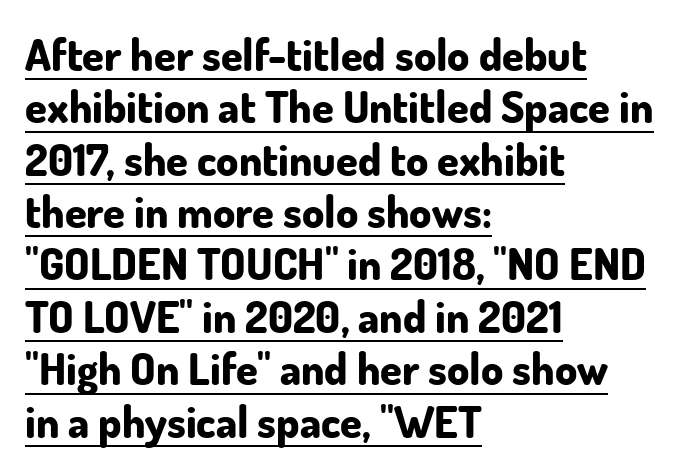
{"serif": "no", "italic": "no", "bold": "yes", "weight": "bold", "width": "normal", "stroke_contrast": "low", "x_height": "small", "monospaced": "no", "underline": "yes", "align": "left", "line_spacing_ratio": 1.19, "letter_spacing": "normal", "letter_spacing_em": 0.0, "glyph_px": 44}
